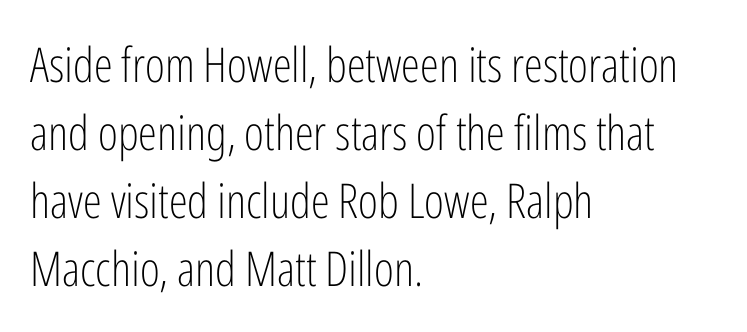
Q: Is the text bold? A: No.
Q: Is the text italic (slanted)? A: No, it is upright.
Q: Is the typeface a serif or a sans-serif typeface? A: Sans-serif.
Q: Is the text underlined? A: No.
Q: How is the paragraph aligned? A: Left-aligned.
Q: Is the spacing between letters normal or unusually wide? A: Normal.
Q: Is the spacing between lines tight, normal or loose? A: Normal.
Q: Width (condensed, normal, or wide)? A: Condensed.
Q: Stroke contrast? A: Low.
Q: x-height? A: Medium.
Q: Monospaced? A: No.
